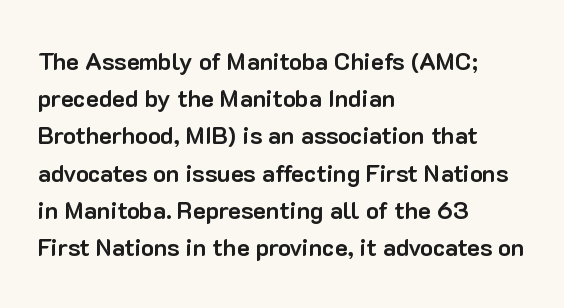
{"italic": "no", "bold": "yes", "underline": "no", "align": "left", "line_spacing": "normal", "line_spacing_ratio": 1.55, "letter_spacing": "normal", "letter_spacing_em": 0.0, "glyph_px": 24}
